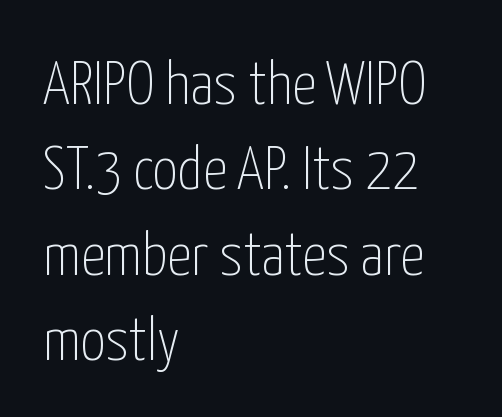
Q: Is the text bold? A: No.
Q: Is the text italic (slanted)? A: No, it is upright.
Q: Is the typeface a serif or a sans-serif typeface? A: Sans-serif.
Q: Is the text underlined? A: No.
Q: How is the paragraph aligned? A: Left-aligned.
Q: Is the spacing between letters normal or unusually wide? A: Normal.
Q: Is the spacing between lines tight, normal or loose? A: Normal.
Q: Width (condensed, normal, or wide)? A: Condensed.
Q: Stroke contrast? A: Low.
Q: x-height? A: Medium.
Q: Monospaced? A: No.
